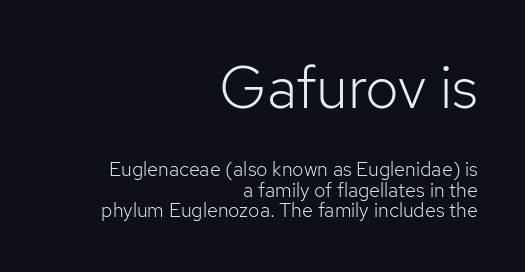
Caption: multi-line text, flush right, ragged left. Anything drawn beneath the words? Only blank space. The letterforms sit shoulder to shoulder at normal distance. Is the type heavy? It reads as light-to-regular instead. This sample uses a sans-serif face.
